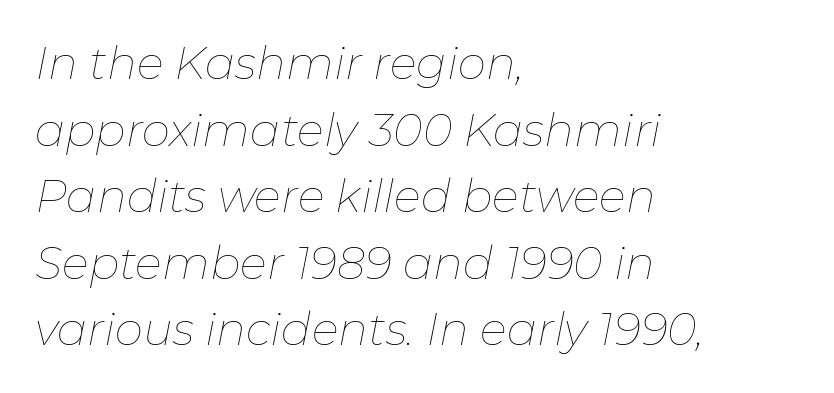
The image shows 45 px thin type, italic (leaning right); set left-aligned, normal line spacing (1.48x), normal letter spacing, not underlined; low stroke contrast and a medium x-height.
